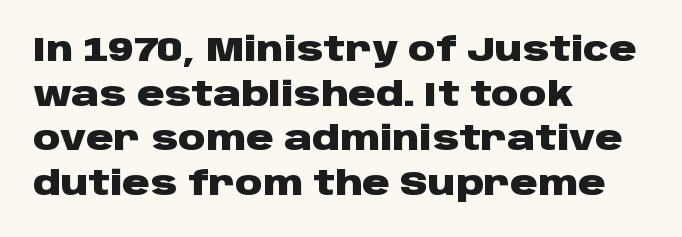
{"serif": "no", "italic": "no", "bold": "yes", "weight": "heavy", "width": "wide", "stroke_contrast": "low", "x_height": "large", "monospaced": "no", "underline": "no", "align": "left", "line_spacing": "normal", "line_spacing_ratio": 1.31, "letter_spacing": "normal", "letter_spacing_em": 0.0, "glyph_px": 34}
